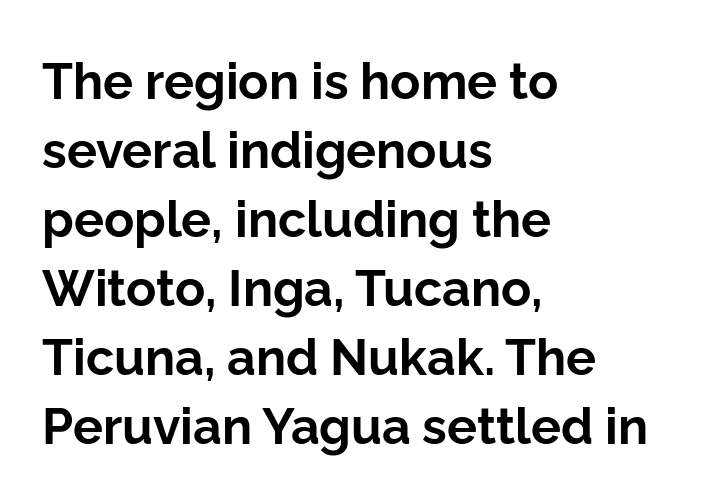
The rendering uses natural spacing where letterforms have individual widths. Posture: vertical. The lines sit at an ordinary, default distance from one another. Emphasis by weight is at full strength: bold. Is this a sans? Yes — the strokes have no serifs.
